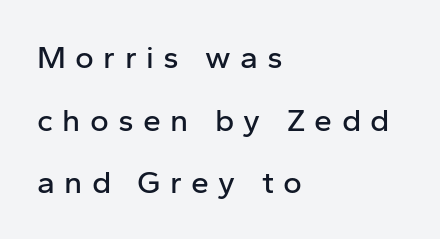
{"serif": "no", "italic": "no", "width": "normal", "stroke_contrast": "low", "x_height": "medium", "monospaced": "no", "underline": "no", "align": "left", "line_spacing": "loose", "line_spacing_ratio": 1.96, "letter_spacing": "wide", "letter_spacing_em": 0.29, "glyph_px": 32}
